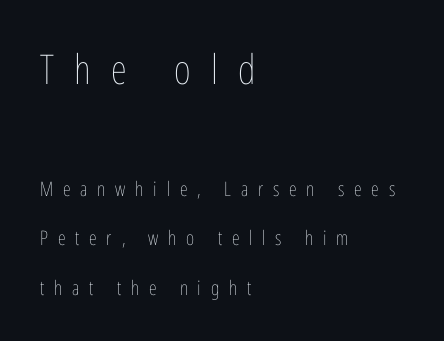
Q: Is the text bold? A: No.
Q: Is the text italic (slanted)? A: No, it is upright.
Q: Is the text underlined? A: No.
Q: How is the paragraph aligned? A: Left-aligned.
Q: Is the spacing between letters normal or unusually wide? A: Unusually wide.
Q: Is the spacing between lines tight, normal or loose? A: Loose.
Q: Which block of text is set in a larger size, the first (top) or the second (bottom)? A: The first (top) one.
Q: Width (condensed, normal, or wide)? A: Condensed.
Q: Stroke contrast? A: Low.
Q: x-height? A: Medium.
Q: Monospaced? A: No.
